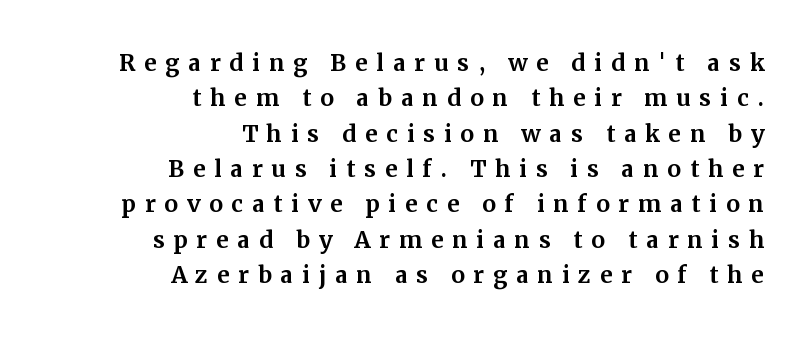
Q: Is the text italic (slanted)? A: No, it is upright.
Q: Is the typeface a serif or a sans-serif typeface? A: Serif.
Q: Is the text underlined? A: No.
Q: How is the paragraph aligned? A: Right-aligned.
Q: Is the spacing between letters normal or unusually wide? A: Unusually wide.
Q: Is the spacing between lines tight, normal or loose? A: Tight.
Q: Width (condensed, normal, or wide)? A: Normal.
Q: Stroke contrast? A: Medium.
Q: x-height? A: Medium.
Q: Monospaced? A: No.
